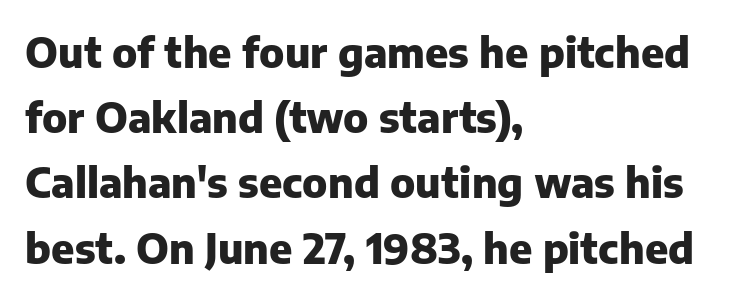
Q: Is the text bold? A: Yes.
Q: Is the text italic (slanted)? A: No, it is upright.
Q: Is the typeface a serif or a sans-serif typeface? A: Sans-serif.
Q: Is the text underlined? A: No.
Q: How is the paragraph aligned? A: Left-aligned.
Q: Is the spacing between letters normal or unusually wide? A: Normal.
Q: Is the spacing between lines tight, normal or loose? A: Normal.
Q: Width (condensed, normal, or wide)? A: Normal.
Q: Stroke contrast? A: Low.
Q: x-height? A: Medium.
Q: Monospaced? A: No.
